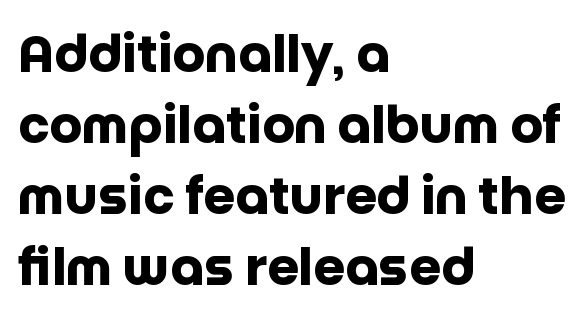
The image shows 51 px heavy sans-serif type, upright; set left-aligned, normal line spacing (1.39x), normal letter spacing, not underlined; low stroke contrast and a large x-height.
